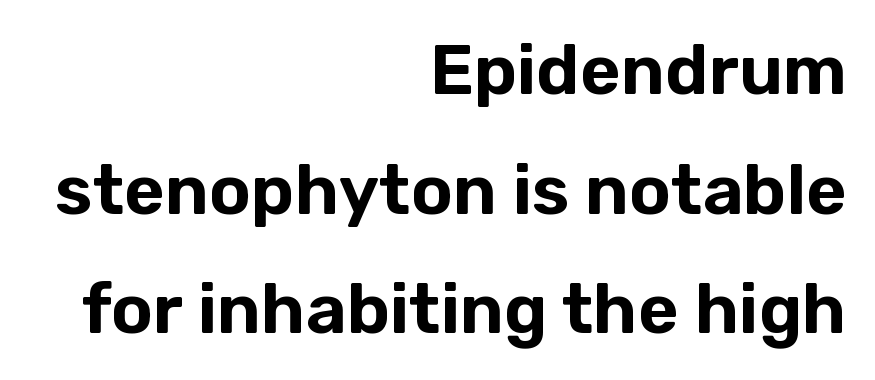
{"serif": "no", "italic": "no", "width": "normal", "stroke_contrast": "low", "x_height": "medium", "monospaced": "no", "underline": "no", "align": "right", "line_spacing_ratio": 1.71, "letter_spacing": "normal", "letter_spacing_em": 0.0, "glyph_px": 70}
